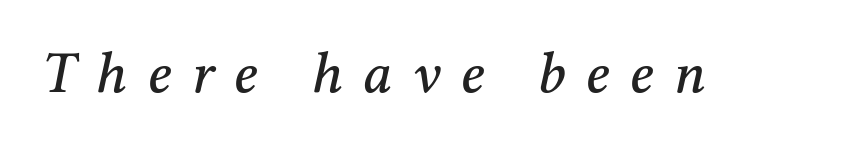
A typesetter would call this proportional, since set widths differ per character. Honestly, there is no underline to notice here at all. Substantial extra tracking has been applied to these lines. Slant detected: the letters are inclined. Are there feet on the stems? There are — it's a serif.
